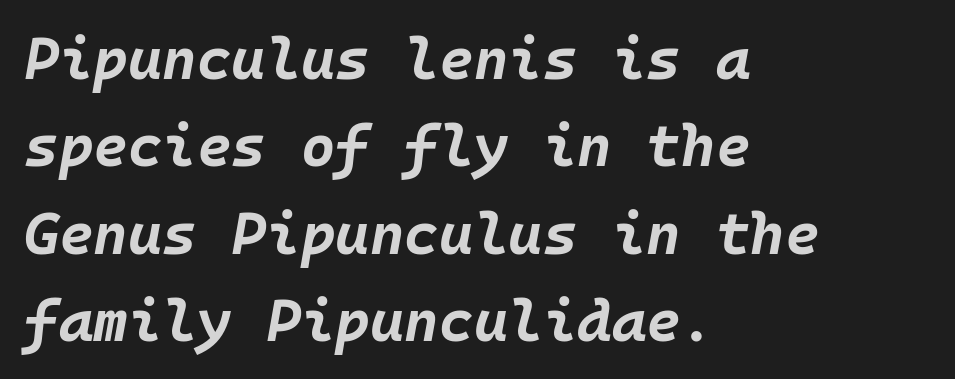
The image shows 59 px bold type, italic (leaning right), monospaced; set left-aligned, normal line spacing (1.48x), normal letter spacing, not underlined; low stroke contrast and a large x-height.
